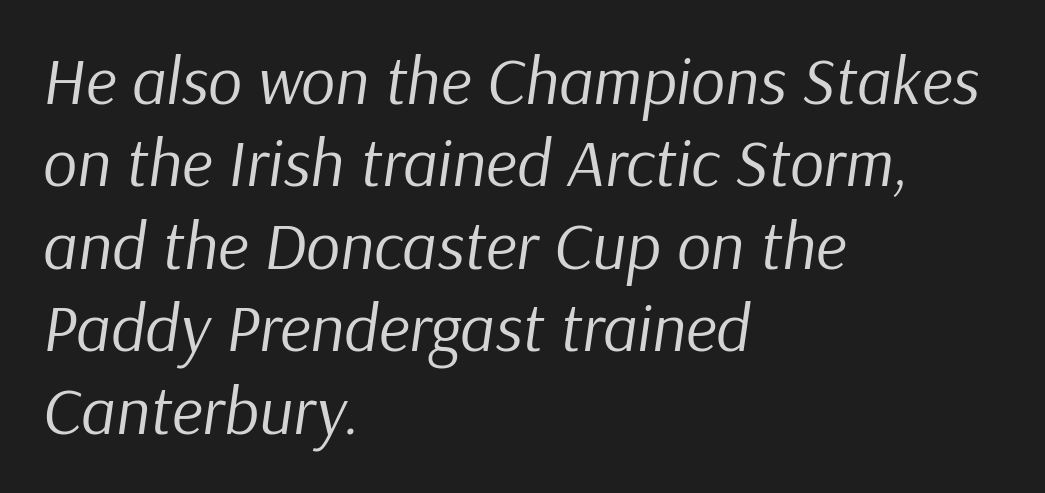
Nothing heavy about these letters — not bold at all. Caption: multi-line text, flush left, ragged right. Compared with ordinary roman type, these characters are visibly tilted. What stands out about the letter spacing? Nothing — it is the standard amount.
